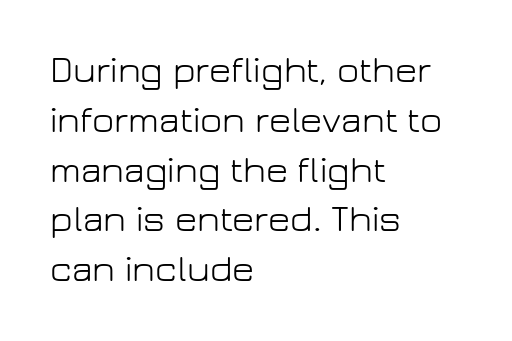
Q: Is the text bold? A: No.
Q: Is the text italic (slanted)? A: No, it is upright.
Q: Is the typeface a serif or a sans-serif typeface? A: Sans-serif.
Q: Is the text underlined? A: No.
Q: How is the paragraph aligned? A: Left-aligned.
Q: Is the spacing between letters normal or unusually wide? A: Normal.
Q: Is the spacing between lines tight, normal or loose? A: Normal.
Q: Width (condensed, normal, or wide)? A: Normal.
Q: Stroke contrast? A: Low.
Q: x-height? A: Medium.
Q: Monospaced? A: No.
